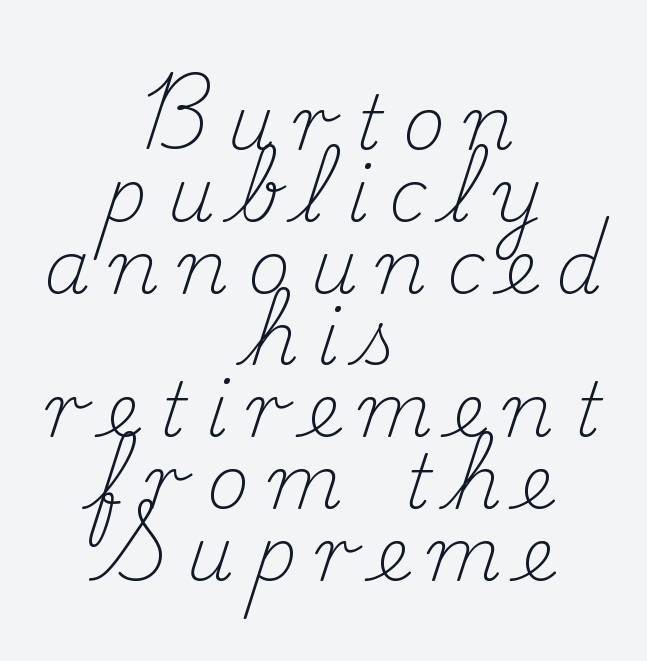
The image shows 74 px light serif type; set centered, tight line spacing (0.97x), unusually wide letter spacing (+0.26 em), not underlined; medium stroke contrast and a small x-height.
